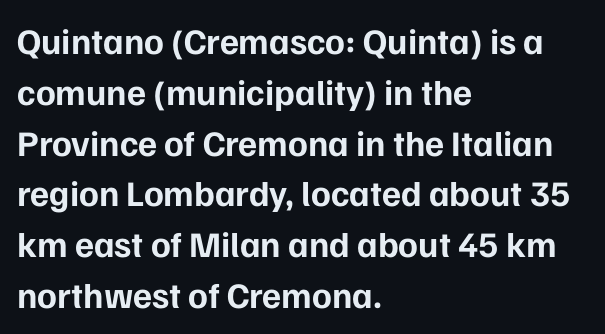
The image shows 36 px bold sans-serif type, upright; set left-aligned, normal line spacing (1.41x), normal letter spacing, not underlined; low stroke contrast and a medium x-height.
